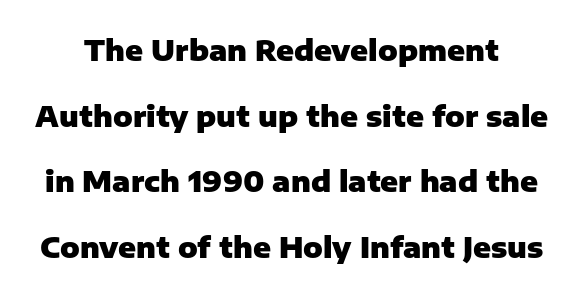
The image shows 29 px heavy sans-serif type, upright; set loose line spacing (2.26x), normal letter spacing, not underlined; low stroke contrast and a medium x-height.
